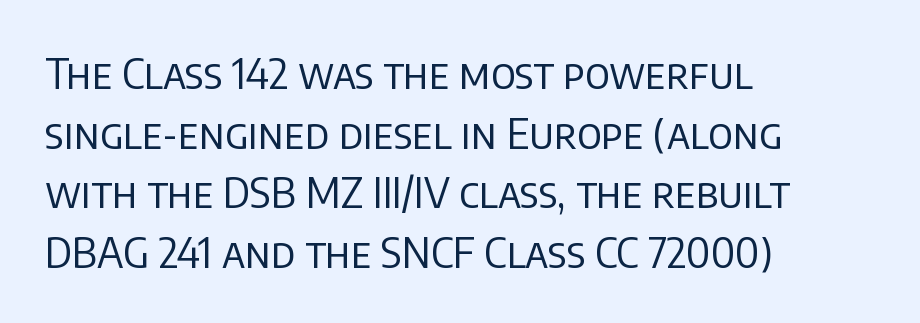
The image shows 42 px regular-weight sans-serif type, upright; set left-aligned, normal line spacing (1.42x), normal letter spacing, not underlined; low stroke contrast and a large x-height.
